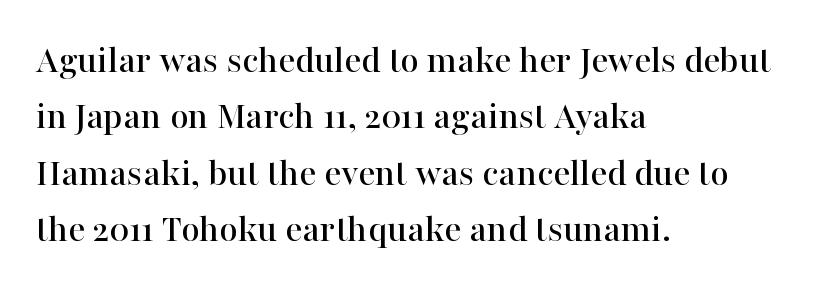
A typesetter would call this proportional, since set widths differ per character. Honestly, the letter spacing is just normal — you wouldn't notice it. Unlike a clean sans, this face finishes its strokes with serifs. Line spacing here is normal.
